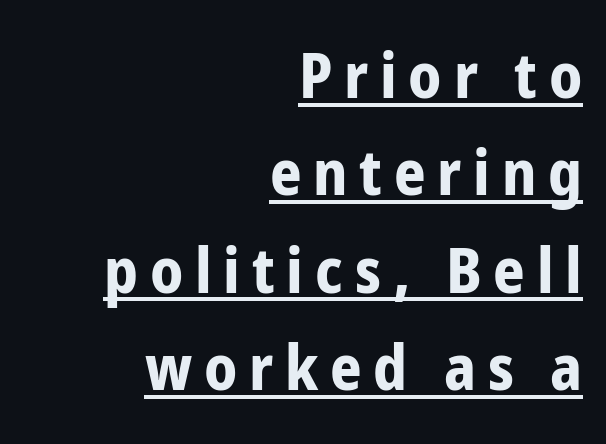
The image shows 62 px bold, condensed sans-serif type, upright; set right-aligned, normal line spacing (1.57x), underlined; low stroke contrast and a medium x-height.
